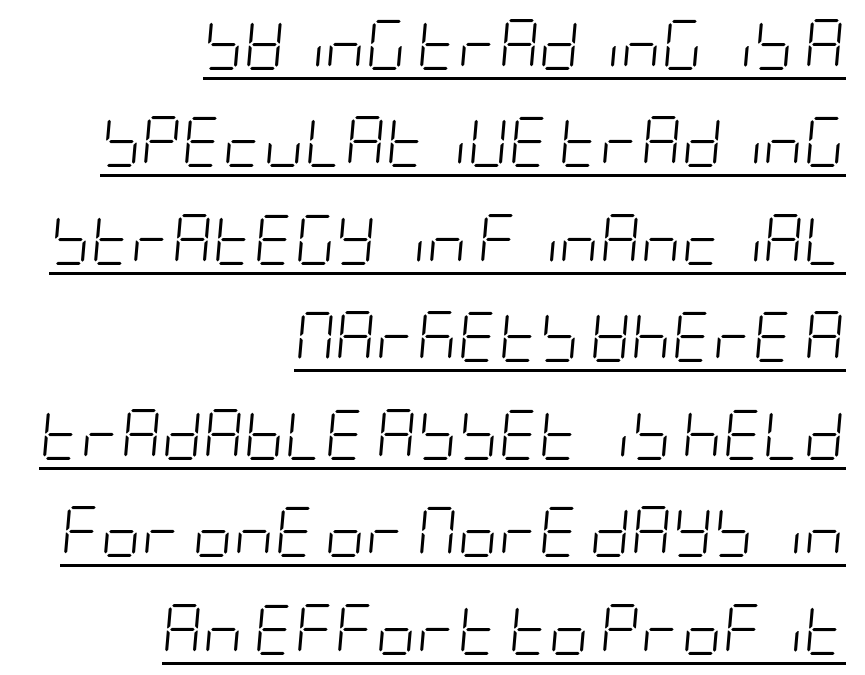
{"italic": "yes", "lean": "right", "slant_degrees": 5, "bold": "no", "weight": "light", "width": "condensed", "stroke_contrast": "low", "x_height": "large", "underline": "yes", "align": "right", "line_spacing": "loose", "line_spacing_ratio": 1.95, "letter_spacing": "normal", "letter_spacing_em": 0.0, "glyph_px": 50}
